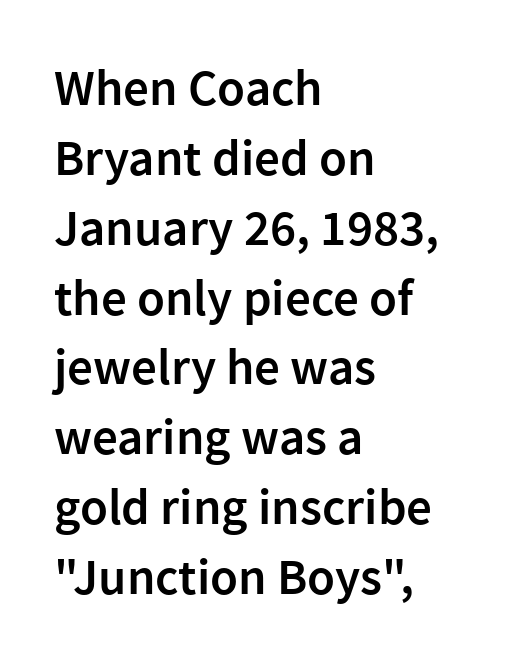
Q: Is the text bold? A: Semi-bold.
Q: Is the text italic (slanted)? A: No, it is upright.
Q: Is the typeface a serif or a sans-serif typeface? A: Sans-serif.
Q: Is the text underlined? A: No.
Q: How is the paragraph aligned? A: Left-aligned.
Q: Is the spacing between letters normal or unusually wide? A: Normal.
Q: Is the spacing between lines tight, normal or loose? A: Normal.
Q: Width (condensed, normal, or wide)? A: Normal.
Q: x-height? A: Medium.
Q: Monospaced? A: No.
